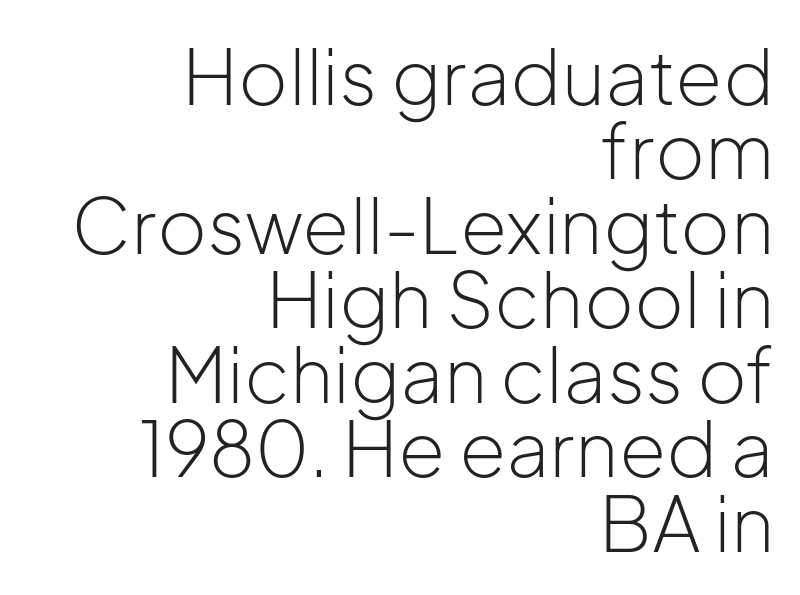
The image shows 76 px light sans-serif type, upright; set right-aligned, tight line spacing (0.98x), normal letter spacing, not underlined; low stroke contrast and a medium x-height.
